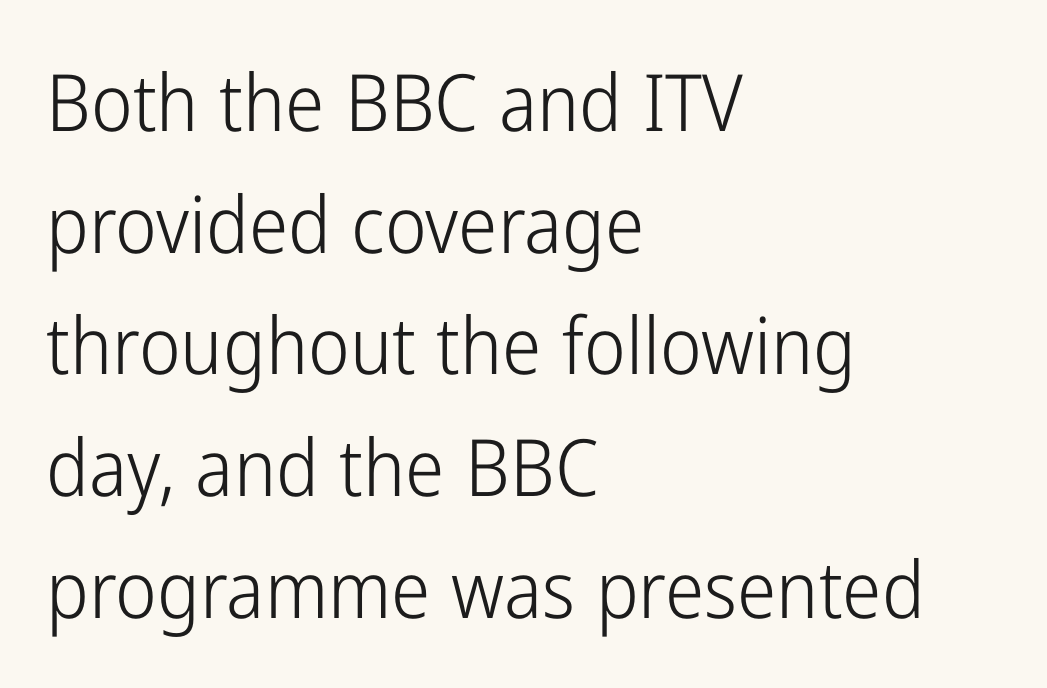
The font sits on the lighter half of the weight spectrum, regular included. Normally led — the rows are evenly, conventionally spaced. Leftover space on each line is placed entirely after the last word. Beneath every word, the page is bare. Each word holds together tightly as a unit, with standard inter-letter gaps.
